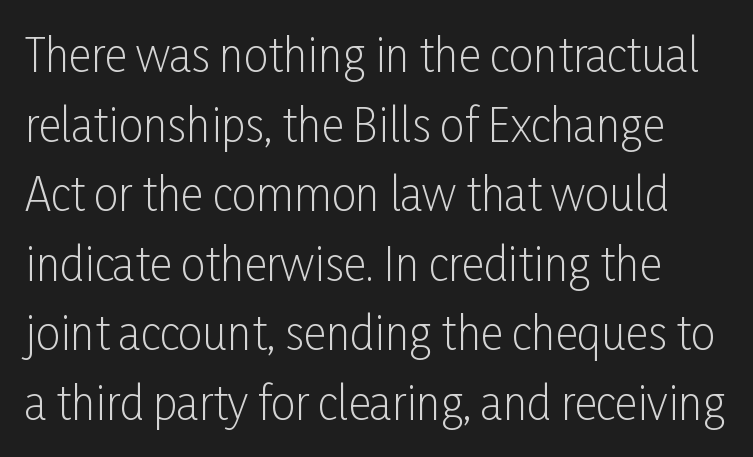
Q: Is the text bold? A: No.
Q: Is the text italic (slanted)? A: No, it is upright.
Q: Is the typeface a serif or a sans-serif typeface? A: Sans-serif.
Q: Is the text underlined? A: No.
Q: Is the spacing between letters normal or unusually wide? A: Normal.
Q: Is the spacing between lines tight, normal or loose? A: Normal.
Q: Width (condensed, normal, or wide)? A: Condensed.
Q: Stroke contrast? A: Low.
Q: x-height? A: Medium.
Q: Monospaced? A: No.
